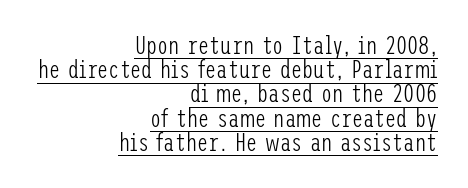
{"italic": "no", "bold": "no", "underline": "yes", "align": "right", "line_spacing": "tight", "line_spacing_ratio": 0.97, "letter_spacing": "normal", "letter_spacing_em": 0.0, "glyph_px": 25}
